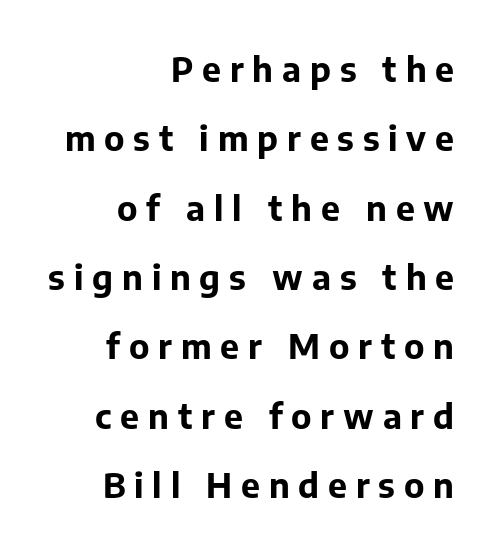
{"serif": "no", "italic": "no", "bold": "yes", "weight": "bold", "width": "normal", "stroke_contrast": "low", "x_height": "medium", "monospaced": "no", "underline": "no", "align": "right", "line_spacing": "loose", "line_spacing_ratio": 2.04, "letter_spacing": "wide", "letter_spacing_em": 0.26, "glyph_px": 34}
